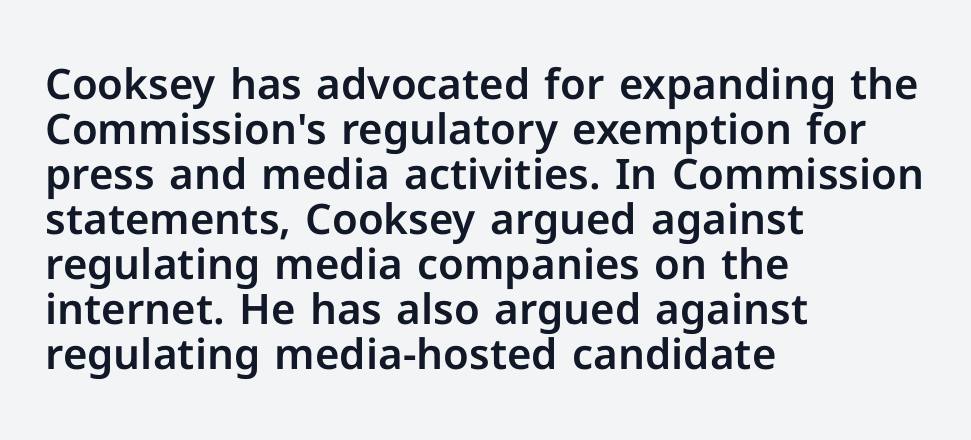
The passage shown is typed in a proportional face where columns would drift. What kind of face is this? One without serifs — a sans. The letterforms sit shoulder to shoulder at normal distance. Left-aligned paragraph, ragged on the right. Upright lettering throughout.
